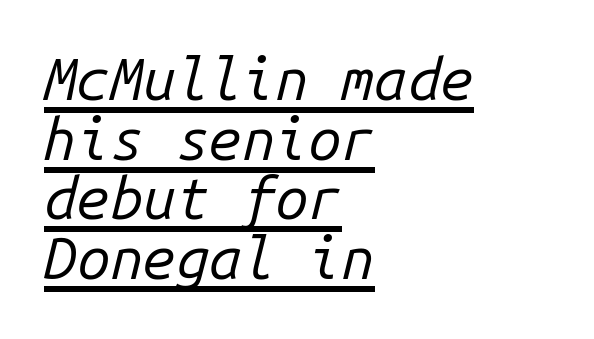
Q: Is the text bold? A: No.
Q: Is the text italic (slanted)? A: Yes, it leans right by about 14 degrees.
Q: Is the text underlined? A: Yes.
Q: How is the paragraph aligned? A: Left-aligned.
Q: Is the spacing between letters normal or unusually wide? A: Normal.
Q: Is the spacing between lines tight, normal or loose? A: Tight.
Q: Width (condensed, normal, or wide)? A: Normal.
Q: Stroke contrast? A: Low.
Q: x-height? A: Medium.
Q: Monospaced? A: Yes.
